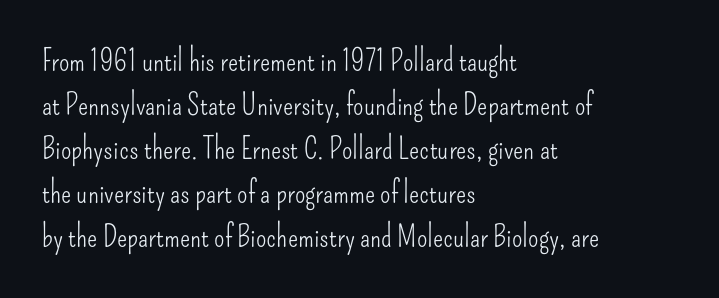
Q: Is the text bold? A: No.
Q: Is the text italic (slanted)? A: No, it is upright.
Q: Is the typeface a serif or a sans-serif typeface? A: Sans-serif.
Q: Is the text underlined? A: No.
Q: How is the paragraph aligned? A: Left-aligned.
Q: Is the spacing between letters normal or unusually wide? A: Normal.
Q: Is the spacing between lines tight, normal or loose? A: Normal.
Q: Width (condensed, normal, or wide)? A: Condensed.
Q: Stroke contrast? A: Low.
Q: x-height? A: Small.
Q: Monospaced? A: No.
